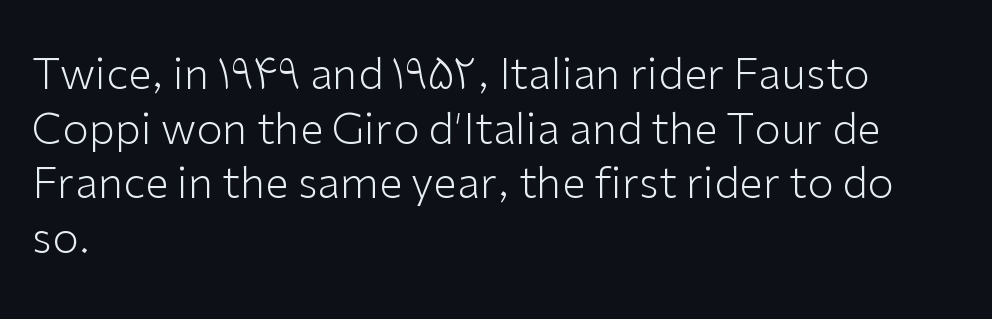
Q: Is the text bold? A: No.
Q: Is the text italic (slanted)? A: No, it is upright.
Q: Is the typeface a serif or a sans-serif typeface? A: Sans-serif.
Q: Is the text underlined? A: No.
Q: How is the paragraph aligned? A: Left-aligned.
Q: Is the spacing between letters normal or unusually wide? A: Normal.
Q: Is the spacing between lines tight, normal or loose? A: Normal.
Q: Width (condensed, normal, or wide)? A: Normal.
Q: Stroke contrast? A: Low.
Q: x-height? A: Medium.
Q: Monospaced? A: No.
